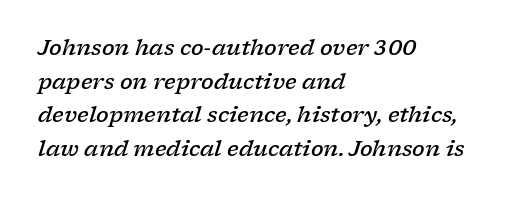
In terms of letterspacing, this is plain default setting. The vertical gap from one line to the next is medium. Caption: multi-line text, flush left, ragged right. In terms of posture, this sample is oblique. A clean baseline with only descenders dipping below it. Notice the strokes are somewhat thickened but not fully heavy: this is a semibold.
